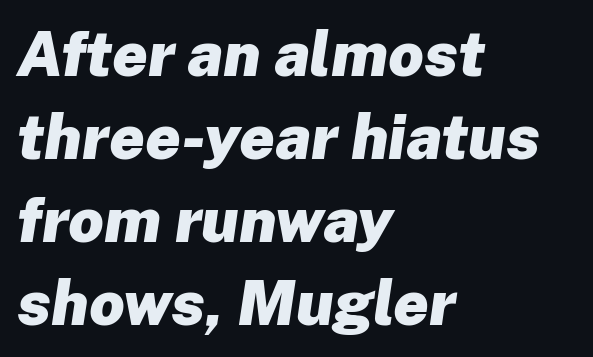
Notice how the passage keeps a crisp vertical edge on the left only. Evenly set lines give the paragraph a standard silhouette. The glyphs have the mass of a bold cut. Students, note that the glyphs here touch the page at normal intervals. Tall strokes in this sample are angled rather than plumb. Spacing verdict: proportional, widths tailored to each character.
